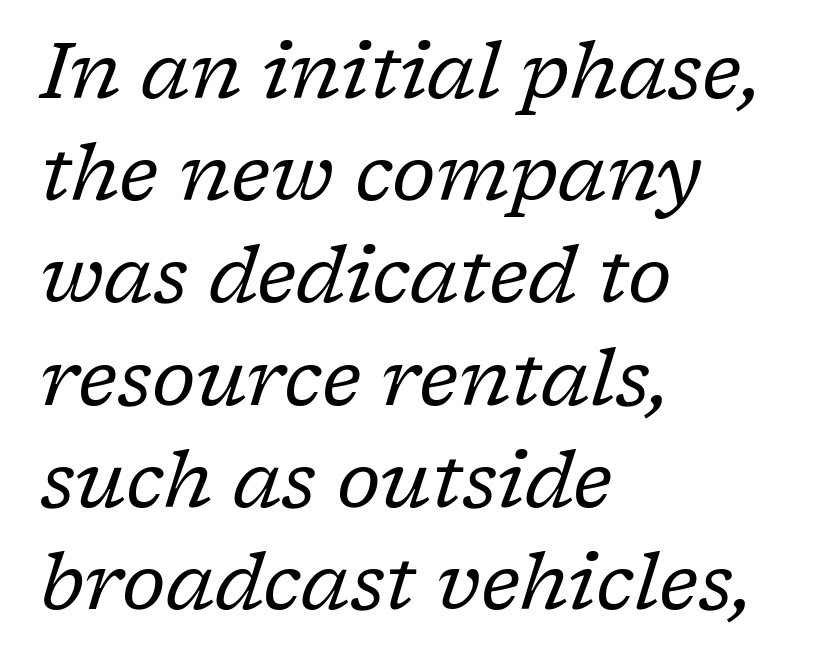
Looks like regular typesetting: each glyph gets only the width it needs. Every row of glyphs begins at an identical x-position on the left. The lettering tilts uniformly, giving the passage an italic look. Vertical spacing — default.
